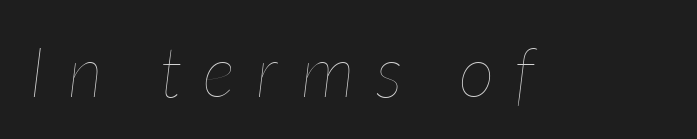
{"italic": "yes", "lean": "right", "slant_degrees": 7, "bold": "no", "weight": "thin", "width": "condensed", "stroke_contrast": "low", "x_height": "medium", "monospaced": "no", "underline": "no", "letter_spacing": "wide", "letter_spacing_em": 0.31, "glyph_px": 70}
